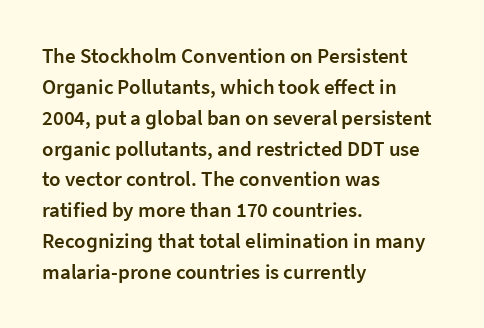
The image shows 21 px text type, upright; set left-aligned, normal line spacing (1.47x), normal letter spacing, not underlined.
